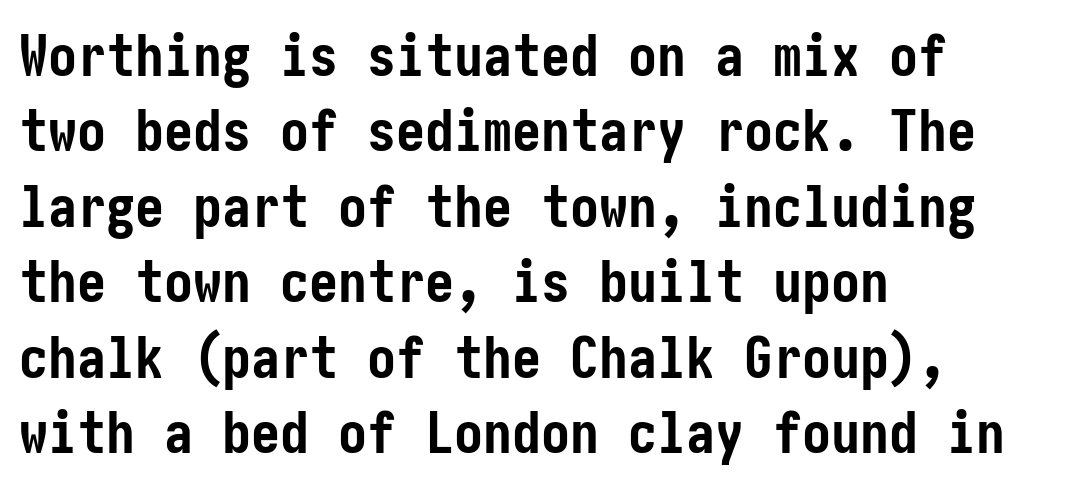
{"serif": "no", "italic": "no", "bold": "yes", "weight": "semibold", "width": "condensed", "stroke_contrast": "low", "x_height": "medium", "underline": "no", "align": "left", "line_spacing": "normal", "line_spacing_ratio": 1.3, "letter_spacing": "normal", "letter_spacing_em": 0.0, "glyph_px": 58}
